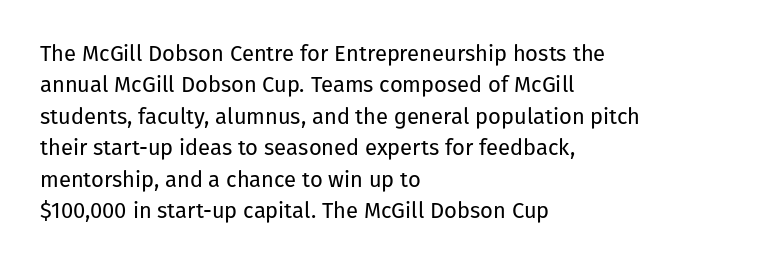
Q: Is the text bold? A: No.
Q: Is the text italic (slanted)? A: No, it is upright.
Q: Is the text underlined? A: No.
Q: How is the paragraph aligned? A: Left-aligned.
Q: Is the spacing between letters normal or unusually wide? A: Normal.
Q: Is the spacing between lines tight, normal or loose? A: Normal.
